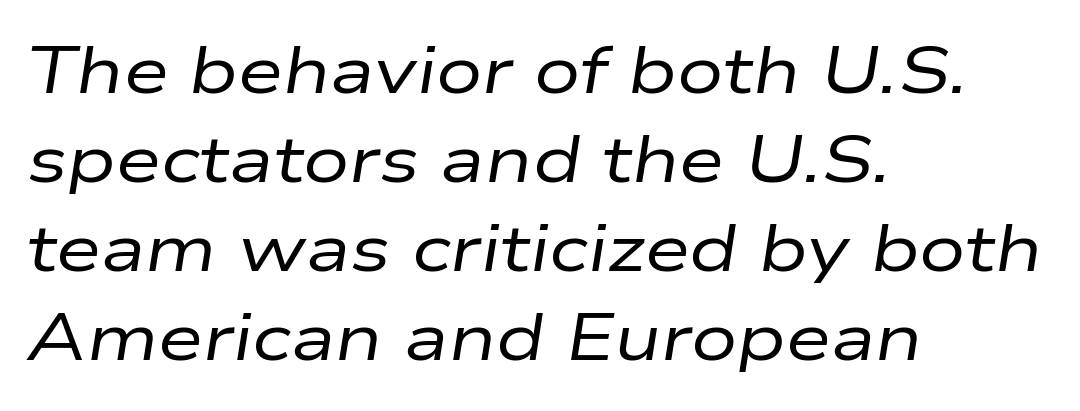
{"italic": "yes", "lean": "right", "slant_degrees": 9, "bold": "no", "weight": "regular", "width": "wide", "stroke_contrast": "low", "x_height": "medium", "monospaced": "no", "underline": "no", "align": "left", "line_spacing": "normal", "line_spacing_ratio": 1.37, "letter_spacing": "normal", "letter_spacing_em": 0.0, "glyph_px": 65}
